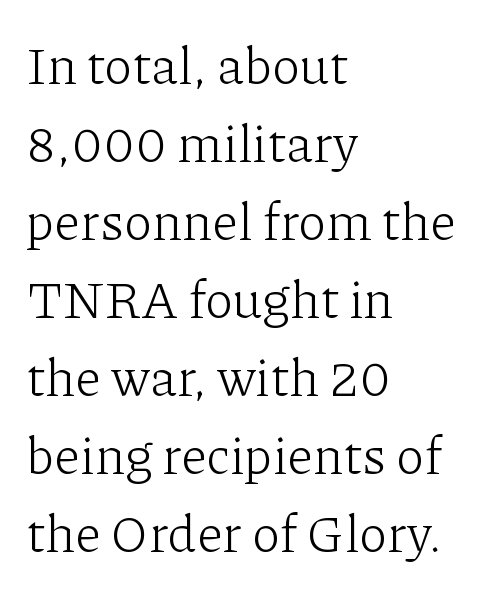
The image shows 52 px light serif type, upright; set left-aligned, normal line spacing (1.5x), normal letter spacing, not underlined; low stroke contrast and a medium x-height.
